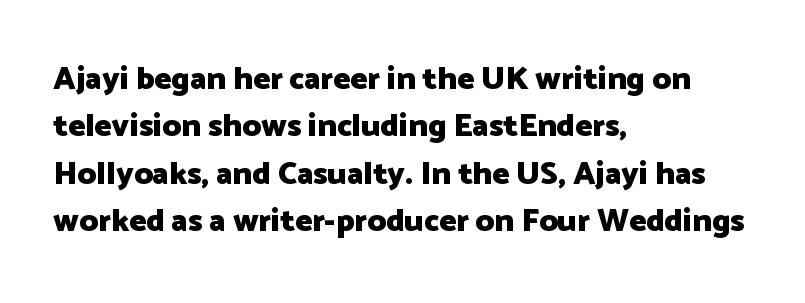
The image shows 32 px heavy sans-serif type, upright; set left-aligned, normal line spacing (1.48x), normal letter spacing, not underlined; low stroke contrast and a medium x-height.
